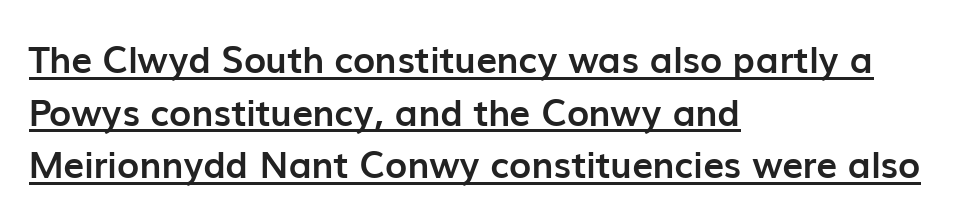
Q: Is the text bold? A: Yes.
Q: Is the text italic (slanted)? A: No, it is upright.
Q: Is the typeface a serif or a sans-serif typeface? A: Sans-serif.
Q: Is the text underlined? A: Yes.
Q: How is the paragraph aligned? A: Left-aligned.
Q: Is the spacing between letters normal or unusually wide? A: Normal.
Q: Is the spacing between lines tight, normal or loose? A: Normal.
Q: Width (condensed, normal, or wide)? A: Normal.
Q: Stroke contrast? A: Low.
Q: x-height? A: Medium.
Q: Monospaced? A: No.
